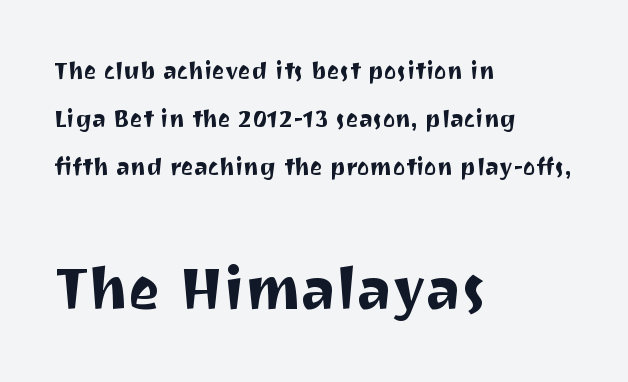
{"serif": "no", "italic": "no", "width": "normal", "stroke_contrast": "medium", "x_height": "medium", "monospaced": "no", "underline": "no", "align": "left", "line_spacing": "loose", "line_spacing_ratio": 2.01, "letter_spacing": "normal", "letter_spacing_em": 0.0, "larger_block": "second", "size_ratio": 2.5, "glyph_px": 60}
